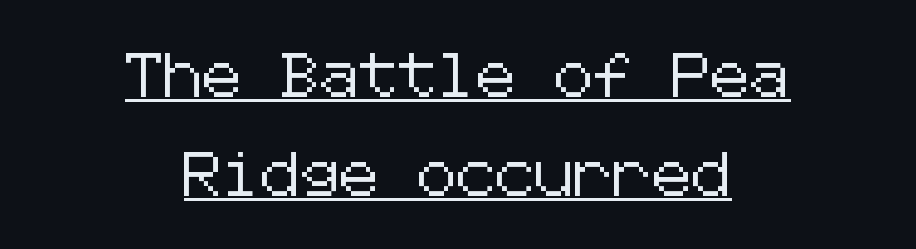
{"serif": "no", "italic": "no", "width": "normal", "stroke_contrast": "low", "x_height": "medium", "underline": "yes", "align": "center", "line_spacing": "loose", "line_spacing_ratio": 2.25, "letter_spacing": "normal", "letter_spacing_em": 0.0, "glyph_px": 44}
